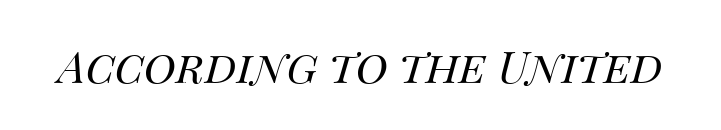
Q: Is the text bold? A: No.
Q: Is the text italic (slanted)? A: Yes, it leans right by about 14 degrees.
Q: Is the text underlined? A: No.
Q: Is the spacing between letters normal or unusually wide? A: Normal.
Q: Width (condensed, normal, or wide)? A: Normal.
Q: Stroke contrast? A: Medium.
Q: x-height? A: Large.
Q: Monospaced? A: No.
